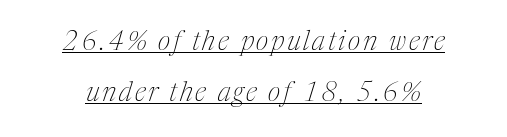
Q: Is the text bold? A: No.
Q: Is the text italic (slanted)? A: Yes, it leans right by about 17 degrees.
Q: Is the text underlined? A: Yes.
